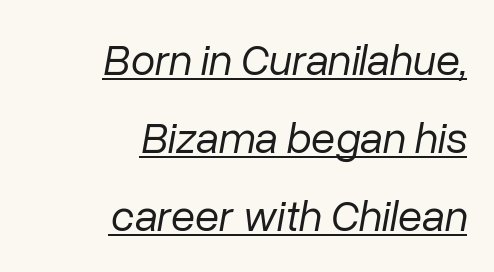
Q: Is the text bold? A: No.
Q: Is the text italic (slanted)? A: Yes, it leans right by about 10 degrees.
Q: Is the text underlined? A: Yes.
Q: How is the paragraph aligned? A: Right-aligned.
Q: Is the spacing between letters normal or unusually wide? A: Normal.
Q: Width (condensed, normal, or wide)? A: Normal.
Q: Stroke contrast? A: Low.
Q: x-height? A: Medium.
Q: Monospaced? A: No.
